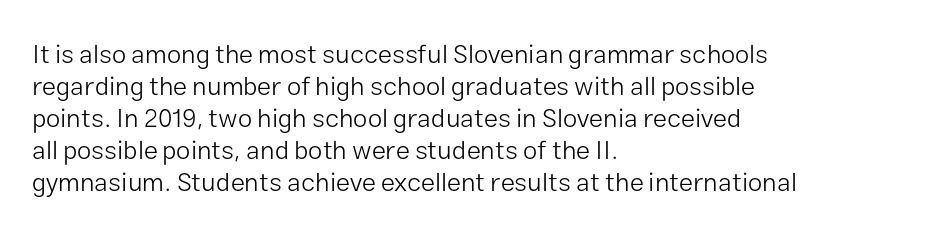
The image shows 26 px text type, upright; set left-aligned, line spacing 1.23x, normal letter spacing, not underlined.
